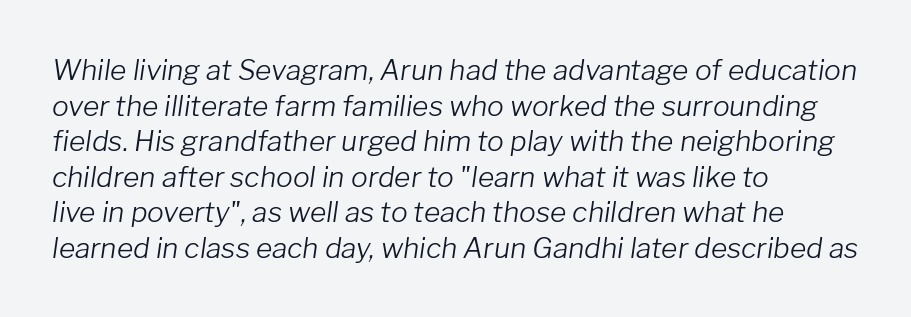
Caption: face not bold, strokes unweighted. A typesetter would call this leading conventional body-copy spacing. Compared with a centered layout, this one pins lines to the left instead. Look at the tracking — it's just the regular setting, nothing added. The lettering tilts uniformly, giving the passage an italic look.
